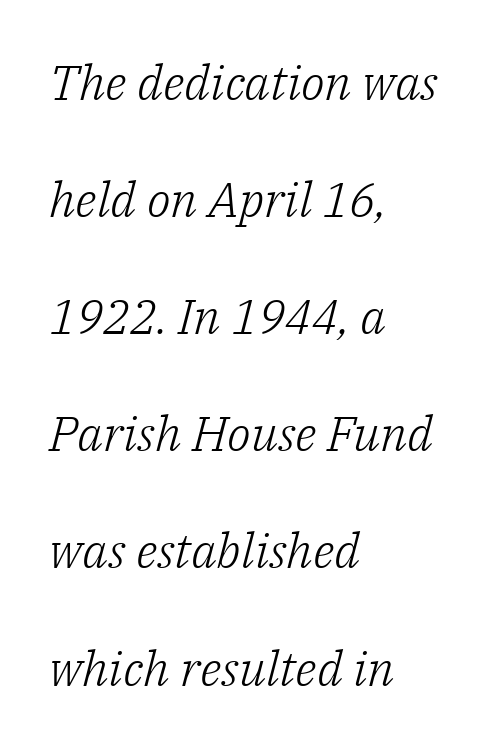
Q: Is the text bold? A: No.
Q: Is the text italic (slanted)? A: Yes, it leans right by about 14 degrees.
Q: Is the typeface a serif or a sans-serif typeface? A: Serif.
Q: Is the text underlined? A: No.
Q: How is the paragraph aligned? A: Left-aligned.
Q: Is the spacing between letters normal or unusually wide? A: Normal.
Q: Is the spacing between lines tight, normal or loose? A: Loose.
Q: Width (condensed, normal, or wide)? A: Normal.
Q: Stroke contrast? A: Low.
Q: x-height? A: Medium.
Q: Monospaced? A: No.
